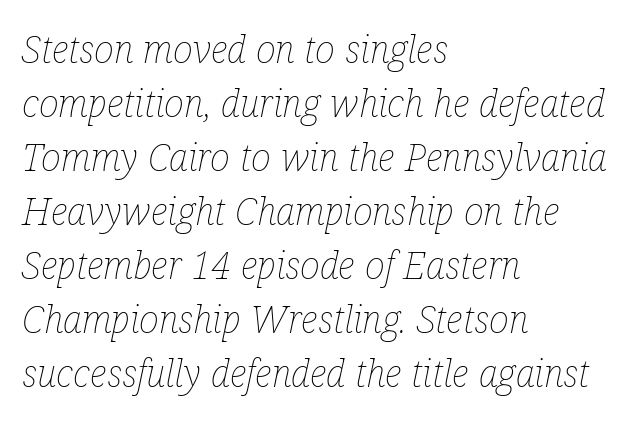
This sample has the flowing, uneven cadence of proportional lettering. How are the letters spaced? Ordinarily, with no added tracking. Vertically, the passage feels balanced, rows spaced as you'd expect. These glyphs show unthickened strokes, regular width or finer. The typesetter chose a ragged-right arrangement here. Descender tails drop into unmarked territory.
